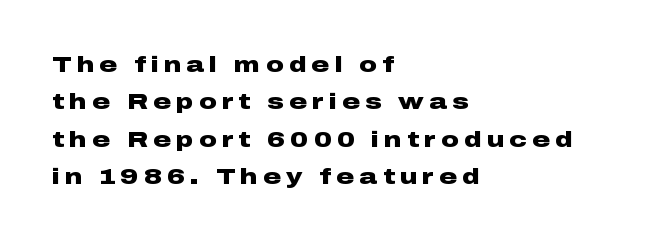
The image shows 22 px bold type, upright; set left-aligned, normal line spacing (1.7x), unusually wide letter spacing (+0.24 em), not underlined.
